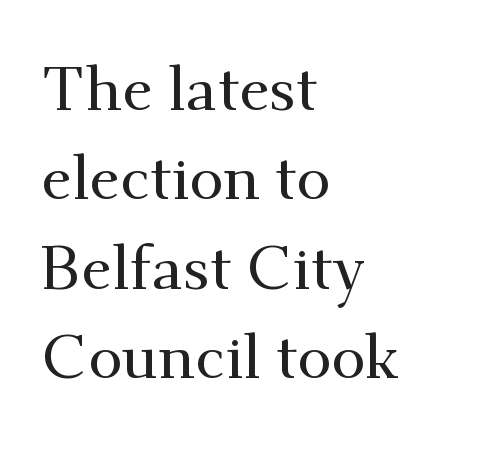
{"serif": "yes", "italic": "no", "width": "normal", "stroke_contrast": "medium", "x_height": "small", "monospaced": "no", "underline": "no", "align": "left", "line_spacing": "normal", "line_spacing_ratio": 1.44, "letter_spacing": "normal", "letter_spacing_em": 0.0, "glyph_px": 62}
